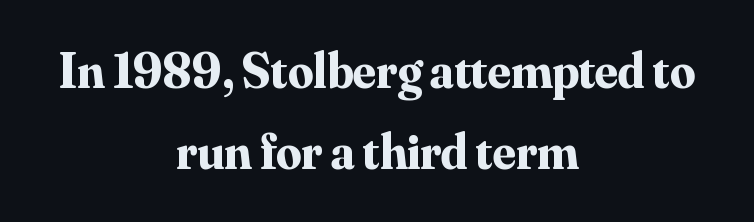
The paragraph shown floats in the horizontal middle. Students, this is bold: see how much ink each stroke carries. Only glyphs here, with clear space below each row. Quick note: interline space is typical. The letters carry serifs — small finishing strokes at the ends of their stems.
